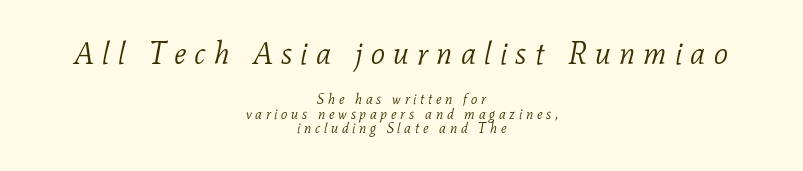
The image shows 31 px light serif type, italic (leaning right); set centered, tight line spacing (1.02x), unusually wide letter spacing (+0.26 em), not underlined; the first (top) block is 2.21x larger; low stroke contrast and a medium x-height.
